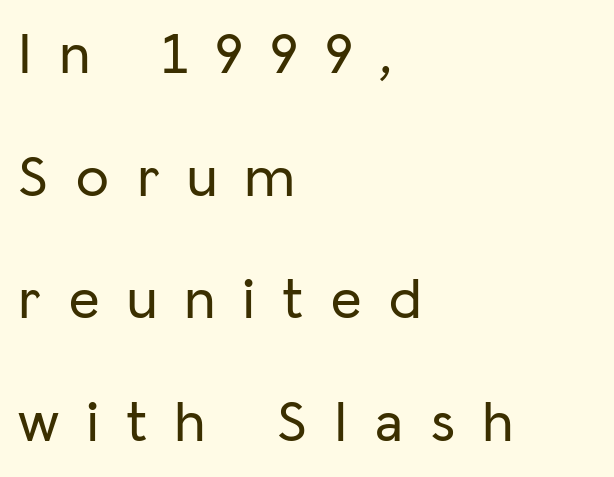
{"serif": "no", "italic": "no", "width": "normal", "stroke_contrast": "low", "x_height": "medium", "monospaced": "no", "underline": "no", "align": "left", "line_spacing": "loose", "line_spacing_ratio": 2.08, "letter_spacing": "wide", "letter_spacing_em": 0.48, "glyph_px": 59}
